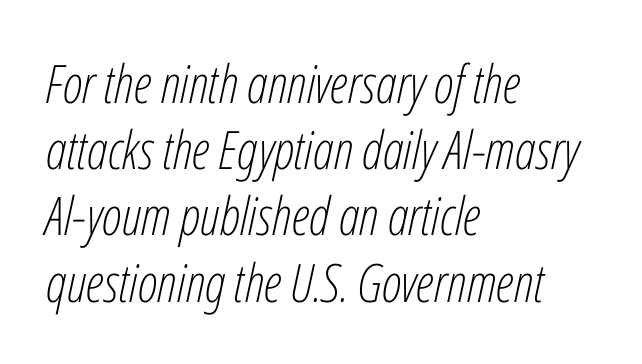
Type without underlining. The vertical gap from one line to the next is medium. Posture: slanted. Tracking value appears to be zero — textbook default spacing. Do the characters align in a grid? No, the font is proportional. No chunkiness to these letters — they're not bold.
